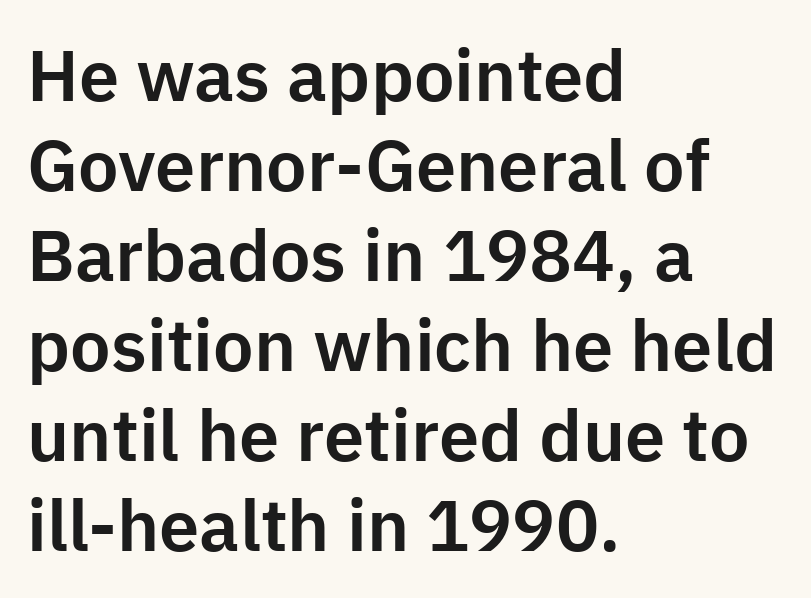
Q: Is the text italic (slanted)? A: No, it is upright.
Q: Is the typeface a serif or a sans-serif typeface? A: Sans-serif.
Q: Is the text underlined? A: No.
Q: How is the paragraph aligned? A: Left-aligned.
Q: Is the spacing between letters normal or unusually wide? A: Normal.
Q: Is the spacing between lines tight, normal or loose? A: Normal.
Q: Width (condensed, normal, or wide)? A: Normal.
Q: Stroke contrast? A: Low.
Q: x-height? A: Medium.
Q: Monospaced? A: No.
